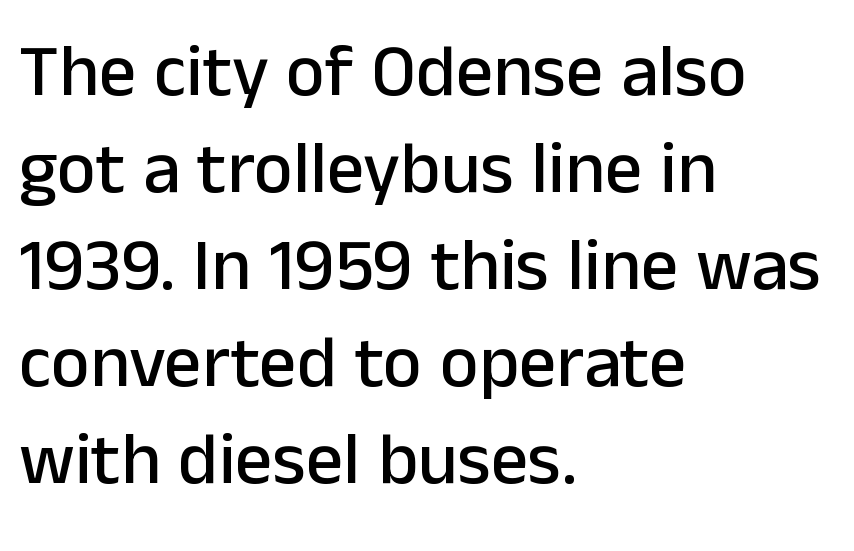
The image shows 74 px sans-serif type, upright; set left-aligned, normal line spacing (1.31x), normal letter spacing, not underlined; low stroke contrast and a medium x-height.
